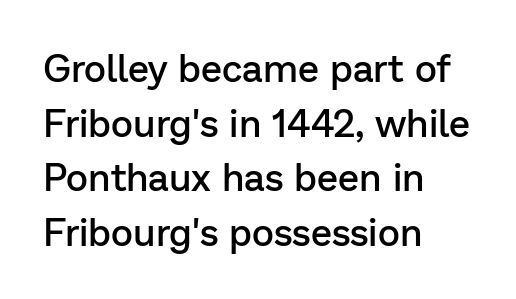
The image shows 38 px semibold sans-serif type, upright; set left-aligned, normal line spacing (1.44x), normal letter spacing, not underlined; low stroke contrast and a medium x-height.
